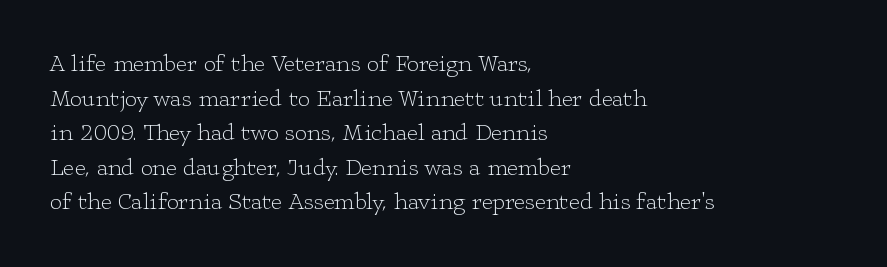
Q: Is the text bold? A: No.
Q: Is the text italic (slanted)? A: No, it is upright.
Q: Is the text underlined? A: No.
Q: How is the paragraph aligned? A: Left-aligned.
Q: Is the spacing between letters normal or unusually wide? A: Normal.
Q: Is the spacing between lines tight, normal or loose? A: Normal.
